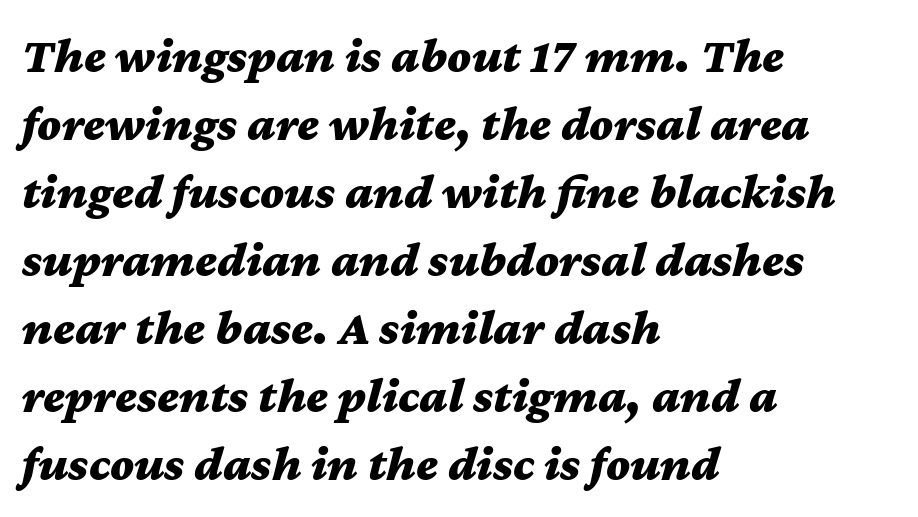
Q: Is the text bold? A: Yes.
Q: Is the text italic (slanted)? A: Yes, it leans right by about 12 degrees.
Q: Is the text underlined? A: No.
Q: How is the paragraph aligned? A: Left-aligned.
Q: Is the spacing between letters normal or unusually wide? A: Normal.
Q: Is the spacing between lines tight, normal or loose? A: Normal.
Q: Width (condensed, normal, or wide)? A: Wide.
Q: Stroke contrast? A: Medium.
Q: x-height? A: Medium.
Q: Monospaced? A: No.
